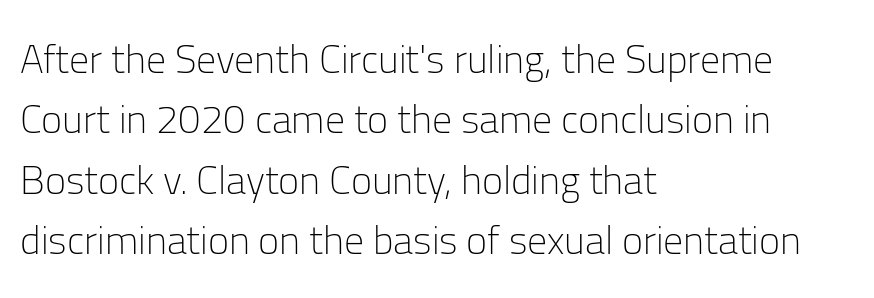
Q: Is the text bold? A: No.
Q: Is the text italic (slanted)? A: No, it is upright.
Q: Is the typeface a serif or a sans-serif typeface? A: Sans-serif.
Q: Is the text underlined? A: No.
Q: How is the paragraph aligned? A: Left-aligned.
Q: Is the spacing between letters normal or unusually wide? A: Normal.
Q: Is the spacing between lines tight, normal or loose? A: Normal.
Q: Width (condensed, normal, or wide)? A: Normal.
Q: Stroke contrast? A: Low.
Q: x-height? A: Medium.
Q: Monospaced? A: No.
